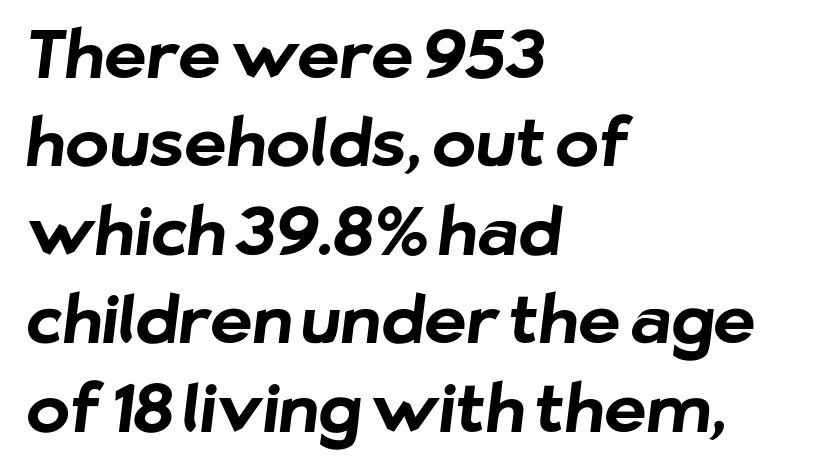
The image shows 66 px bold sans-serif type; set left-aligned, normal line spacing (1.34x), normal letter spacing, not underlined; low stroke contrast and a medium x-height.
